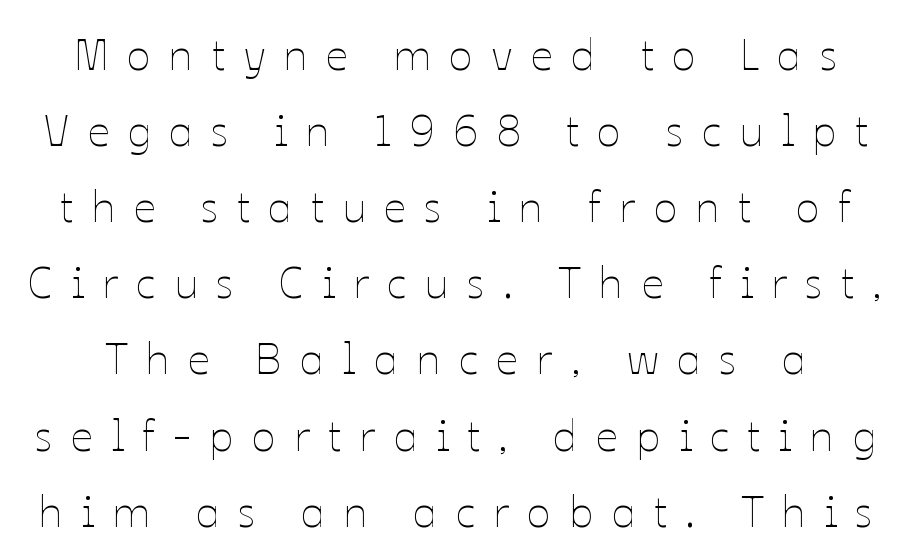
Q: Is the text bold? A: No.
Q: Is the text italic (slanted)? A: No, it is upright.
Q: Is the text underlined? A: No.
Q: Is the spacing between letters normal or unusually wide? A: Unusually wide.
Q: Width (condensed, normal, or wide)? A: Normal.
Q: Stroke contrast? A: Low.
Q: x-height? A: Medium.
Q: Monospaced? A: No.
